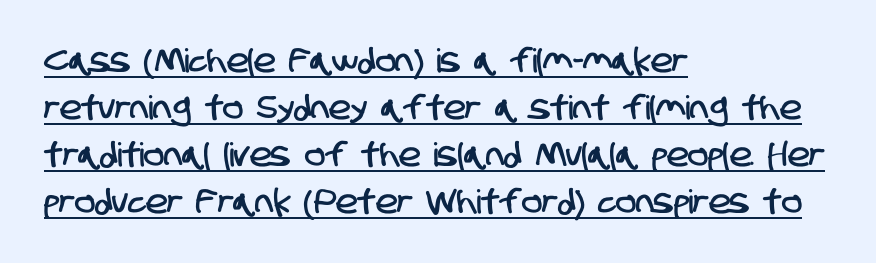
{"serif": "no", "width": "condensed", "stroke_contrast": "low", "x_height": "large", "monospaced": "no", "underline": "yes", "align": "left", "line_spacing": "normal", "line_spacing_ratio": 1.42, "letter_spacing": "normal", "letter_spacing_em": 0.0, "glyph_px": 33}
